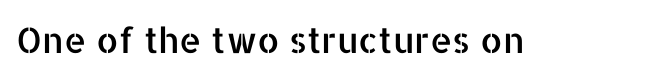
{"serif": "no", "italic": "no", "width": "normal", "stroke_contrast": "low", "x_height": "medium", "monospaced": "no", "underline": "no", "letter_spacing": "normal", "letter_spacing_em": 0.0, "glyph_px": 35}
